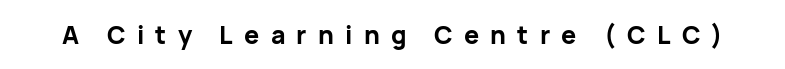
The image shows 25 px bold type, upright; set unusually wide letter spacing (+0.45 em), not underlined.
